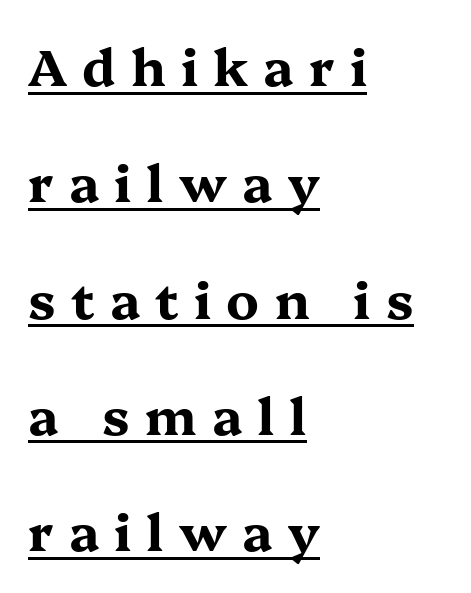
{"serif": "yes", "italic": "no", "bold": "yes", "weight": "bold", "width": "wide", "stroke_contrast": "medium", "x_height": "medium", "monospaced": "no", "underline": "yes", "align": "left", "line_spacing": "loose", "line_spacing_ratio": 2.28, "letter_spacing": "wide", "letter_spacing_em": 0.3, "glyph_px": 51}
